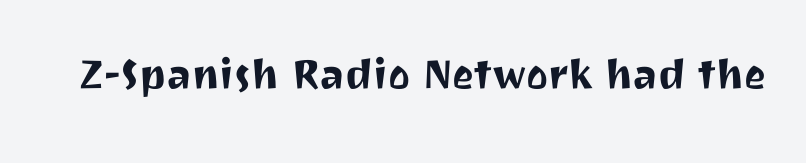
Q: Is the text italic (slanted)? A: No, it is upright.
Q: Is the typeface a serif or a sans-serif typeface? A: Sans-serif.
Q: Is the text underlined? A: No.
Q: Is the spacing between letters normal or unusually wide? A: Normal.
Q: Width (condensed, normal, or wide)? A: Normal.
Q: Stroke contrast? A: Medium.
Q: x-height? A: Medium.
Q: Monospaced? A: No.
